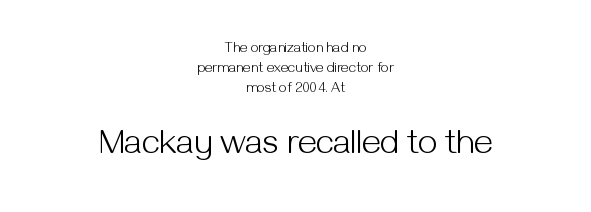
{"serif": "no", "italic": "no", "bold": "no", "weight": "light", "width": "normal", "stroke_contrast": "medium", "x_height": "medium", "monospaced": "no", "underline": "no", "align": "center", "line_spacing": "normal", "line_spacing_ratio": 1.43, "letter_spacing": "normal", "letter_spacing_em": 0.0, "larger_block": "second", "size_ratio": 2.43, "glyph_px": 34}
